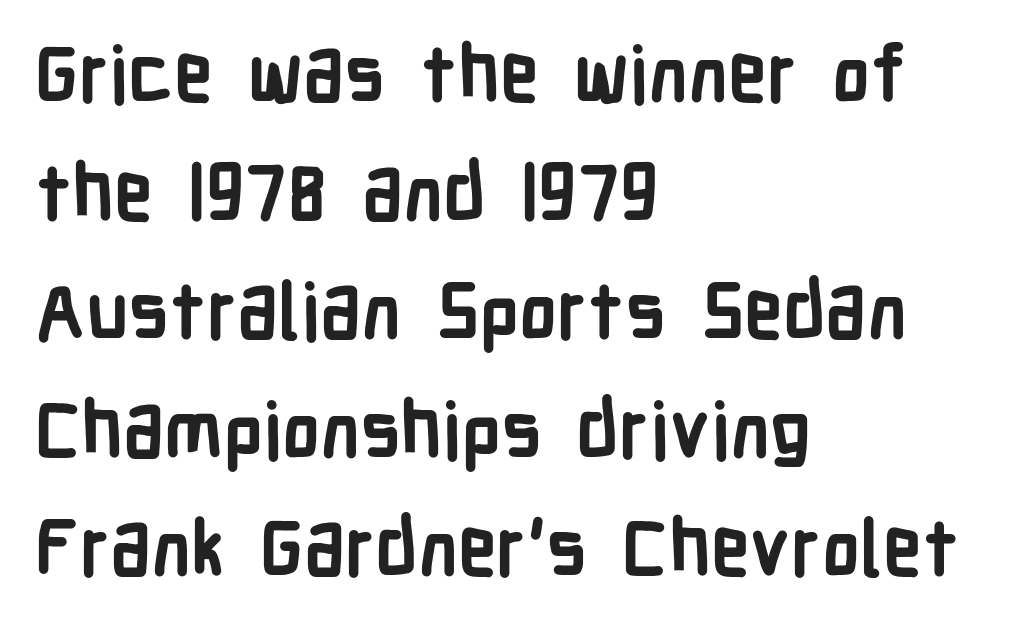
Q: Is the text bold? A: Yes.
Q: Is the text italic (slanted)? A: No, it is upright.
Q: Is the typeface a serif or a sans-serif typeface? A: Sans-serif.
Q: Is the text underlined? A: No.
Q: How is the paragraph aligned? A: Left-aligned.
Q: Is the spacing between letters normal or unusually wide? A: Normal.
Q: Is the spacing between lines tight, normal or loose? A: Normal.
Q: Width (condensed, normal, or wide)? A: Condensed.
Q: Stroke contrast? A: Low.
Q: x-height? A: Medium.
Q: Monospaced? A: No.
